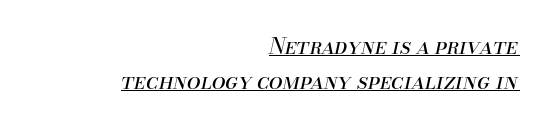
The image shows 22 px text type, italic (leaning right); set right-aligned, normal line spacing (1.58x), normal letter spacing, underlined.
